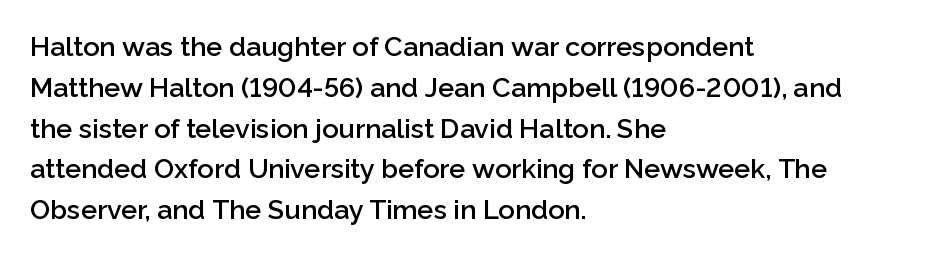
{"italic": "no", "bold": "semi", "underline": "no", "align": "left", "line_spacing": "normal", "line_spacing_ratio": 1.51, "letter_spacing": "normal", "letter_spacing_em": 0.0, "glyph_px": 27}
